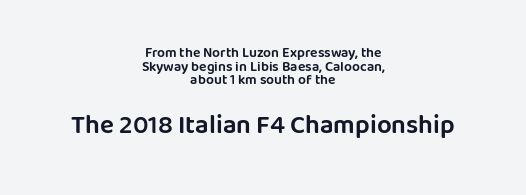
The image shows 26 px text type, upright; set centered, tight line spacing (0.97x), normal letter spacing, not underlined; the second (bottom) block is 1.86x larger.
